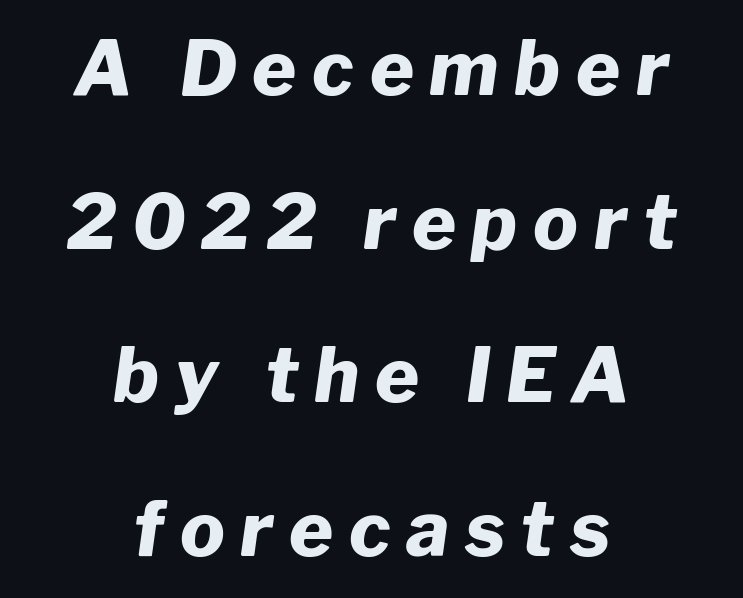
{"italic": "yes", "lean": "right", "slant_degrees": 8, "bold": "yes", "weight": "heavy", "width": "normal", "stroke_contrast": "low", "x_height": "medium", "monospaced": "no", "underline": "no", "align": "center", "line_spacing": "loose", "line_spacing_ratio": 2.05, "letter_spacing": "wide", "letter_spacing_em": 0.21, "glyph_px": 75}
